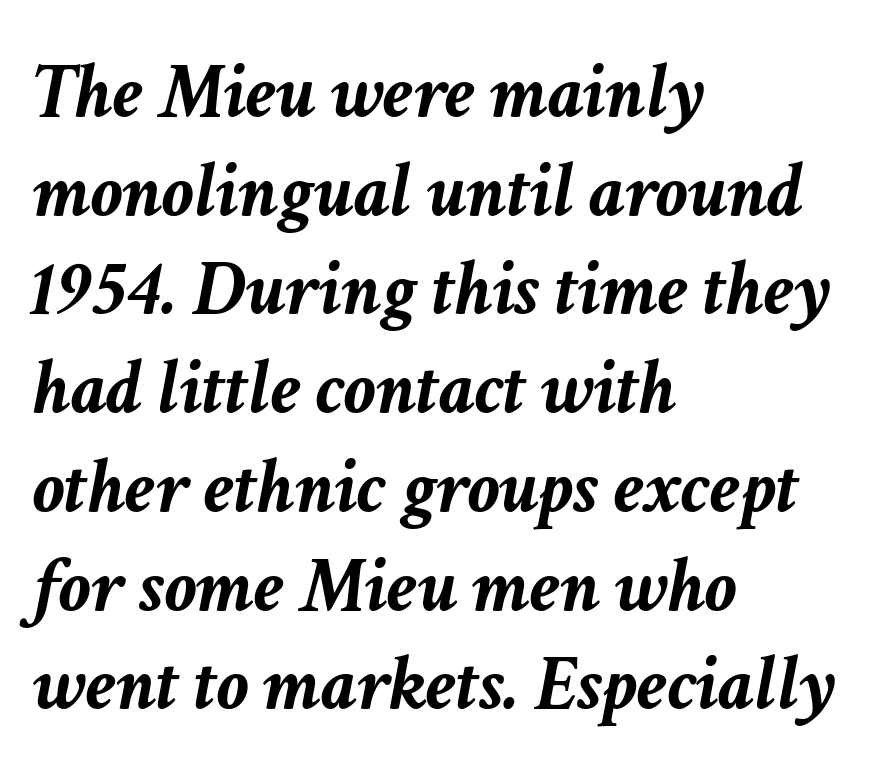
Q: Is the text bold? A: Yes.
Q: Is the text italic (slanted)? A: Yes, it leans right by about 11 degrees.
Q: Is the text underlined? A: No.
Q: How is the paragraph aligned? A: Left-aligned.
Q: Is the spacing between letters normal or unusually wide? A: Normal.
Q: Is the spacing between lines tight, normal or loose? A: Normal.
Q: Width (condensed, normal, or wide)? A: Normal.
Q: Stroke contrast? A: Low.
Q: x-height? A: Medium.
Q: Monospaced? A: No.
